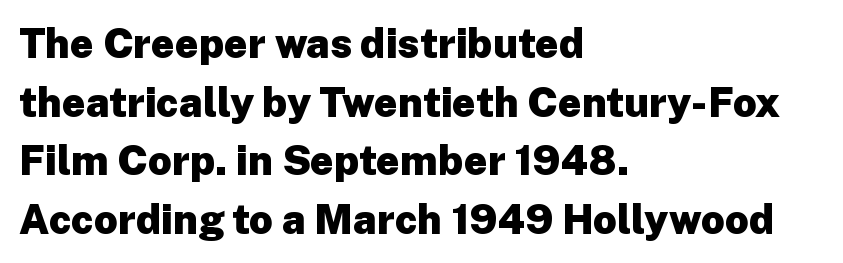
The image shows 41 px heavy sans-serif type, upright; set left-aligned, normal line spacing (1.43x), normal letter spacing, not underlined; low stroke contrast and a medium x-height.
